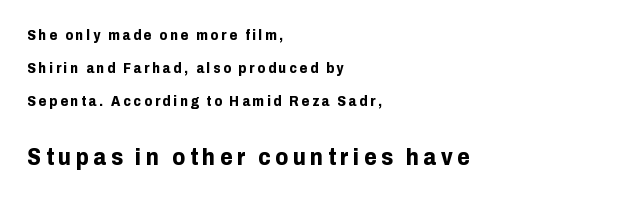
Posture: vertical. The face used here appears at its bigger size in the lower chunk. Descender tails drop into unmarked territory. In terms of letterspacing, this is a distinctly airy, spread setting.
